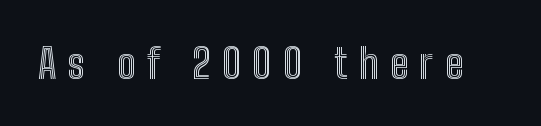
Q: Is the text italic (slanted)? A: No, it is upright.
Q: Is the text underlined? A: No.
Q: Is the spacing between letters normal or unusually wide? A: Unusually wide.
Q: Width (condensed, normal, or wide)? A: Condensed.
Q: x-height? A: Medium.
Q: Monospaced? A: No.
